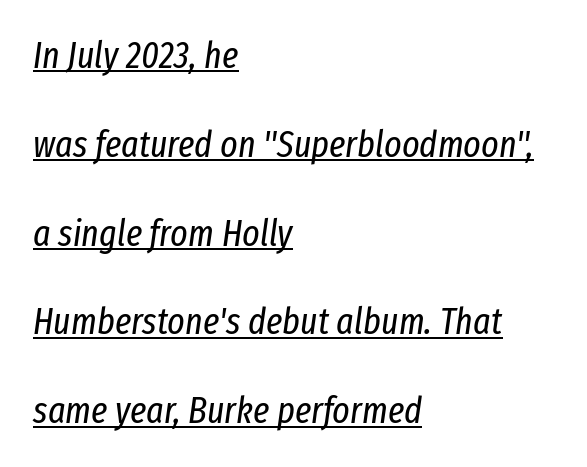
The face used here has a pronounced slope to its letters. Inter-character spacing is left at the font's built-in metrics. In designer terms, the underline attribute is active on this setting. The cut favours lightness, reaching ordinary text weight at its darkest. The rendering anchors every line to the left-hand side. Each letter keeps its own natural width here, so spacing adapts to shape.
